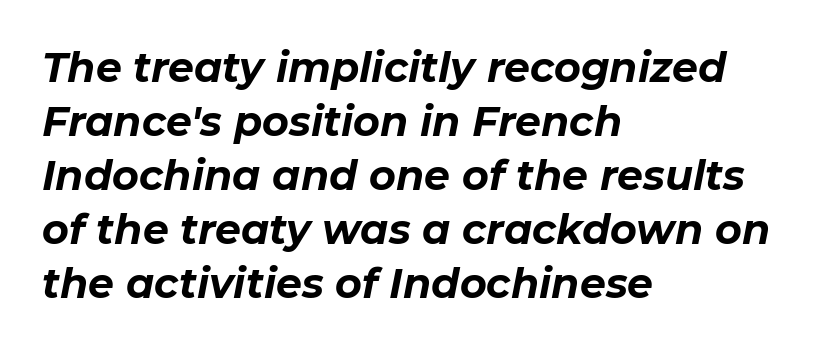
Q: Is the text bold? A: Yes.
Q: Is the text italic (slanted)? A: Yes, it leans right by about 11 degrees.
Q: Is the text underlined? A: No.
Q: How is the paragraph aligned? A: Left-aligned.
Q: Is the spacing between letters normal or unusually wide? A: Normal.
Q: Is the spacing between lines tight, normal or loose? A: Normal.
Q: Width (condensed, normal, or wide)? A: Normal.
Q: Stroke contrast? A: Low.
Q: x-height? A: Medium.
Q: Monospaced? A: No.
